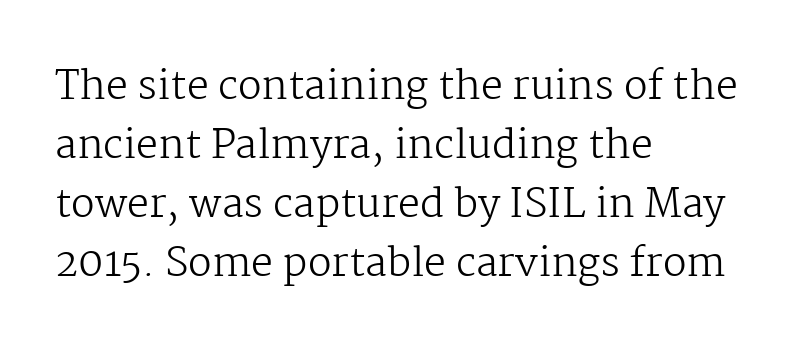
Looks like regular typesetting: each glyph gets only the width it needs. The area under the type is left untouched. The axis of the letterforms is exactly vertical. The designer went with a serif here, giving each stem small feet. Line spacing here is normal. The cut favours lightness, reaching ordinary text weight at its darkest.
